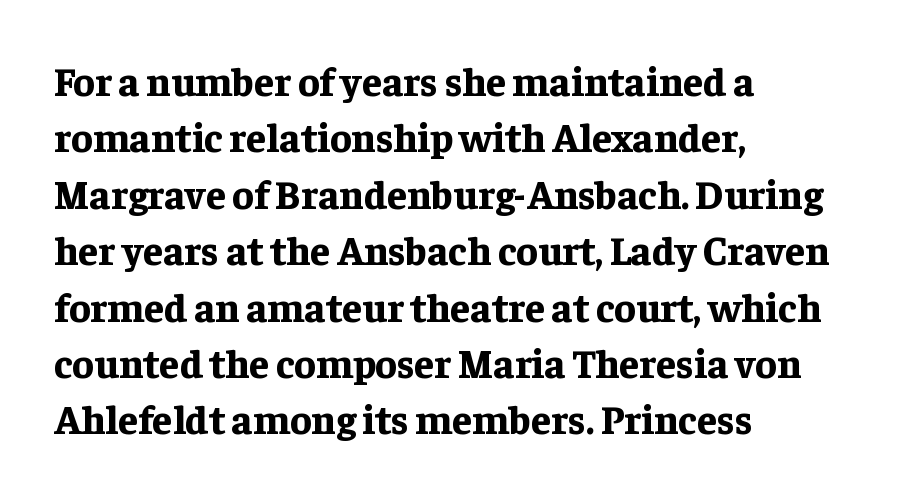
This rendering leaves character spacing at its baseline value. The passage shown is not underscored anywhere. I'd call this a serif setting — the letters wear small feet. Is this a fixed-width face? No — the glyphs have proportional, varying widths.
